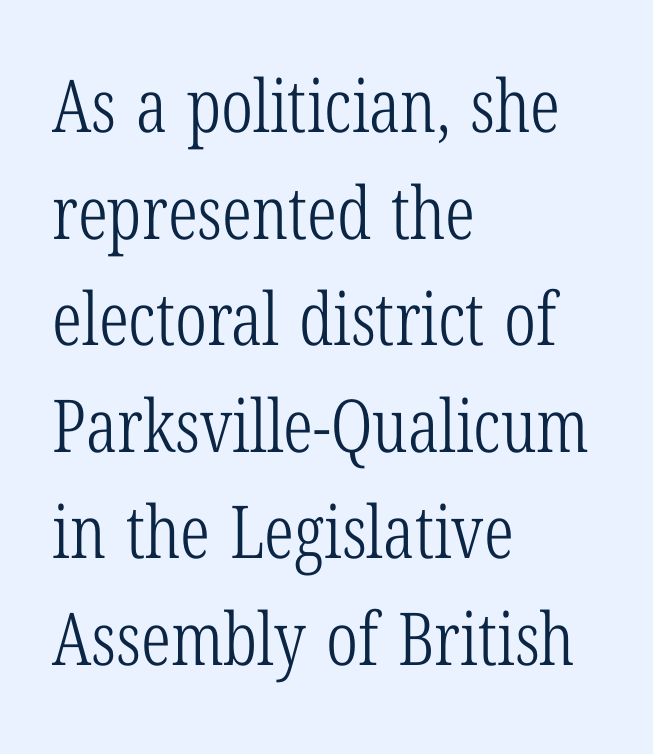
The letters stand straight up with perfectly vertical stems. Between one letter and the next there's only the usual sliver of space. Interline gaps are of average width in this sample. A student would call this left alignment; a typographer would say flush left, rag right. This sample uses a serif face. A clean baseline with only descenders dipping below it.
